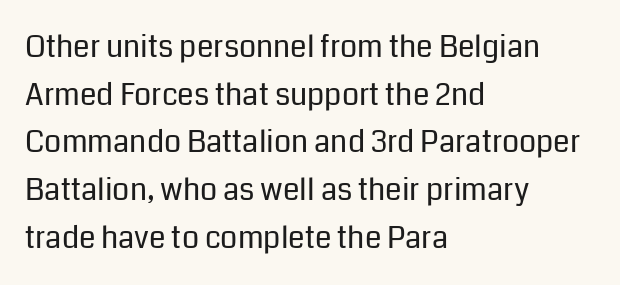
The image shows 30 px regular-weight sans-serif type, upright; set left-aligned, normal line spacing (1.59x), normal letter spacing, not underlined; low stroke contrast and a medium x-height.
